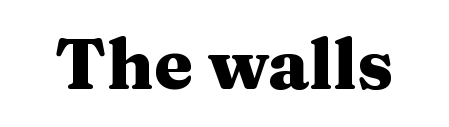
Q: Is the text bold? A: Yes.
Q: Is the text italic (slanted)? A: No, it is upright.
Q: Is the typeface a serif or a sans-serif typeface? A: Serif.
Q: Is the text underlined? A: No.
Q: Is the spacing between letters normal or unusually wide? A: Normal.
Q: Width (condensed, normal, or wide)? A: Wide.
Q: Stroke contrast? A: Medium.
Q: x-height? A: Medium.
Q: Monospaced? A: No.
